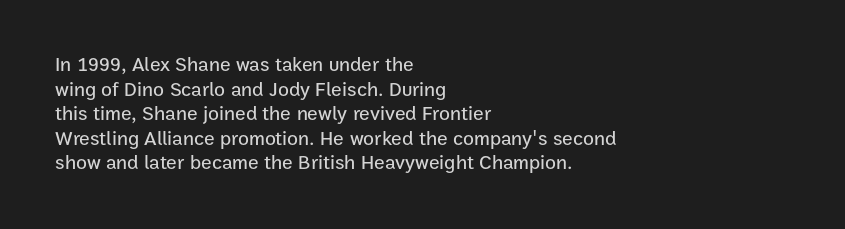
The image shows 20 px text type, upright; set left-aligned, line spacing 1.23x, normal letter spacing, not underlined.
